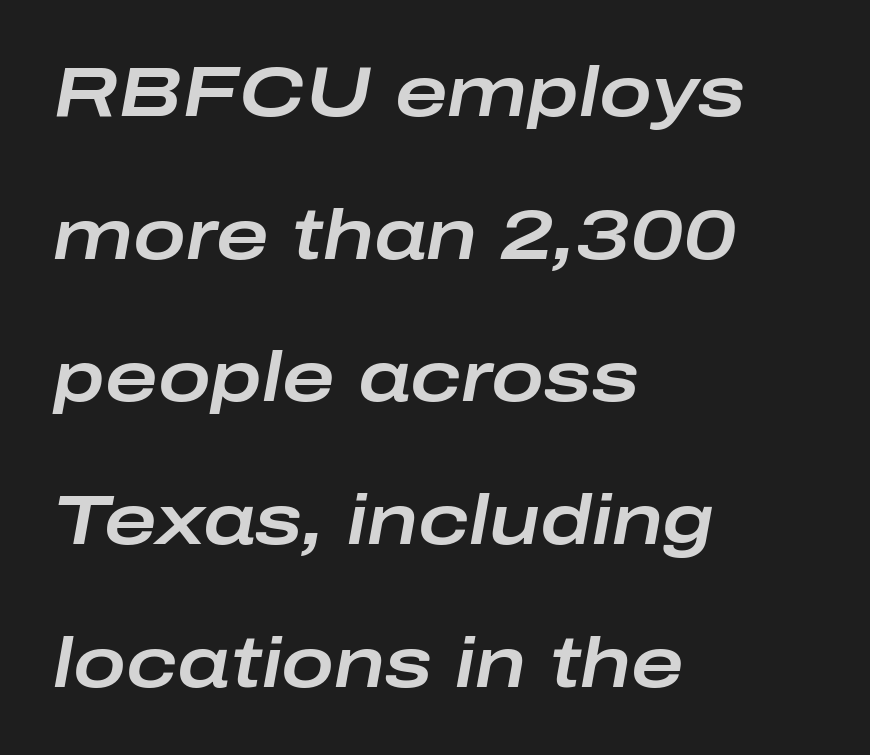
{"italic": "yes", "lean": "right", "slant_degrees": 10, "width": "wide", "stroke_contrast": "low", "x_height": "medium", "monospaced": "no", "underline": "no", "align": "left", "line_spacing": "loose", "line_spacing_ratio": 2.01, "letter_spacing": "normal", "letter_spacing_em": 0.0, "glyph_px": 71}
